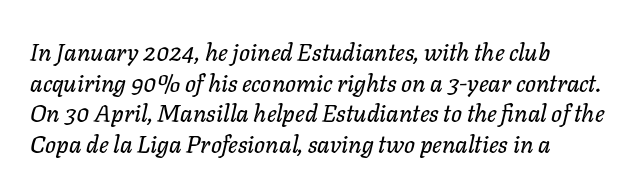
{"italic": "yes", "lean": "right", "slant_degrees": 11, "underline": "no", "line_spacing": "normal", "line_spacing_ratio": 1.28, "letter_spacing": "normal", "letter_spacing_em": 0.0, "glyph_px": 24}
